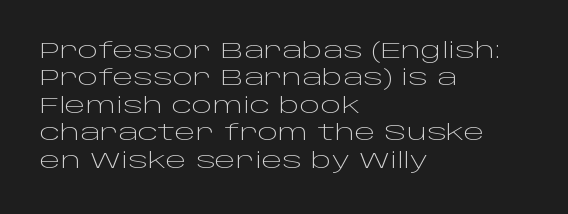
Counters stay open thanks to moderate or lighter strokes. All the whitespace from short lines collects on the right. Normally led — the rows are evenly, conventionally spaced. The glyphs are unaccompanied by any horizontal stroke below them.
